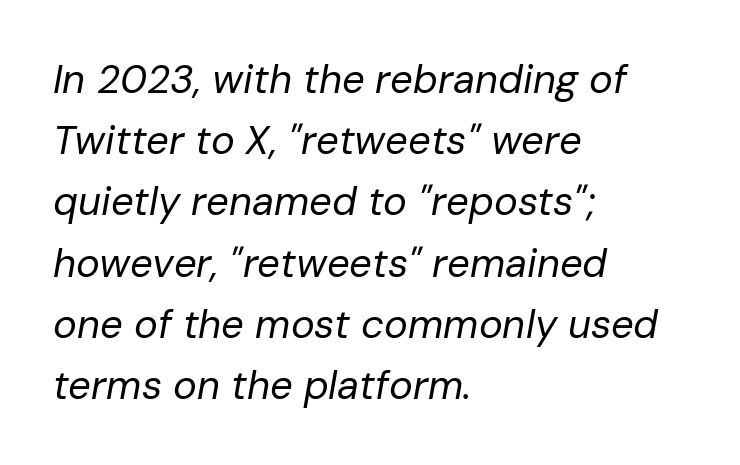
Q: Is the text bold? A: No.
Q: Is the text italic (slanted)? A: Yes, it leans right by about 10 degrees.
Q: Is the text underlined? A: No.
Q: How is the paragraph aligned? A: Left-aligned.
Q: Is the spacing between letters normal or unusually wide? A: Normal.
Q: Is the spacing between lines tight, normal or loose? A: Normal.
Q: Width (condensed, normal, or wide)? A: Normal.
Q: Stroke contrast? A: Low.
Q: x-height? A: Medium.
Q: Monospaced? A: No.
